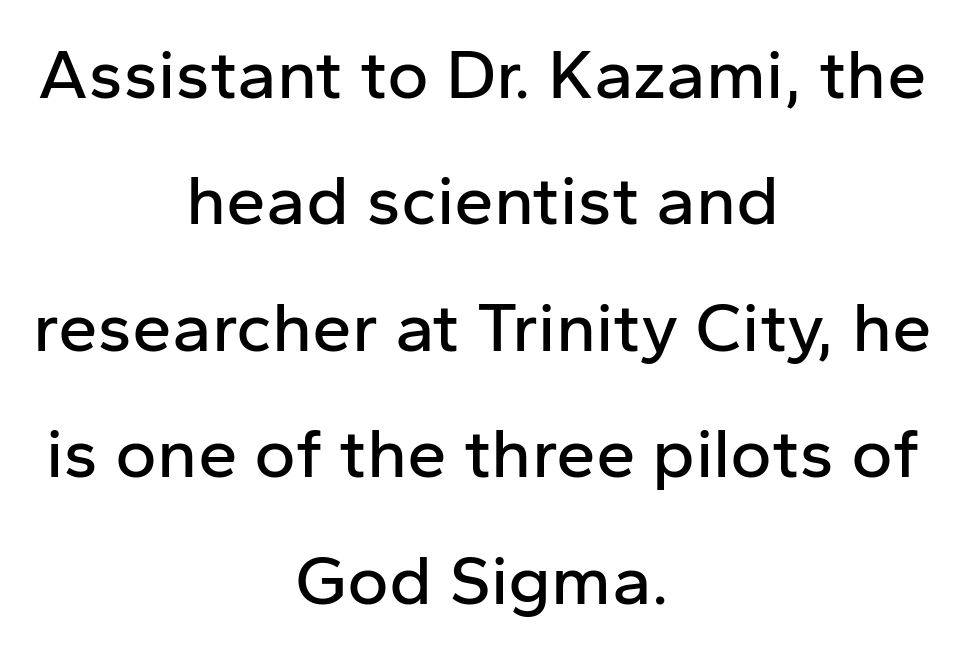
{"serif": "no", "italic": "no", "width": "normal", "stroke_contrast": "low", "x_height": "medium", "monospaced": "no", "underline": "no", "align": "center", "line_spacing_ratio": 1.78, "letter_spacing": "normal", "letter_spacing_em": 0.0, "glyph_px": 71}
